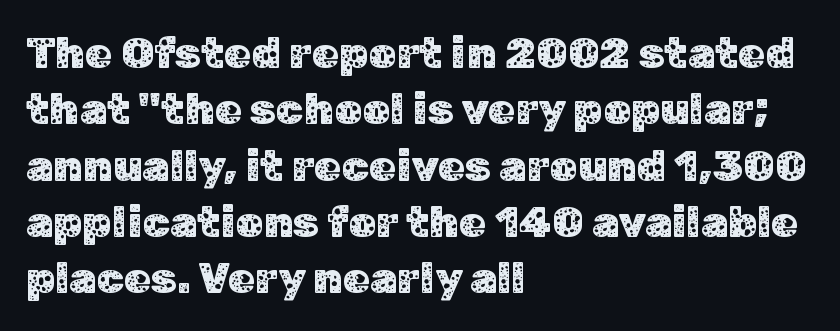
Q: Is the text italic (slanted)? A: No, it is upright.
Q: Is the typeface a serif or a sans-serif typeface? A: Sans-serif.
Q: Is the text underlined? A: No.
Q: How is the paragraph aligned? A: Left-aligned.
Q: Is the spacing between letters normal or unusually wide? A: Normal.
Q: Is the spacing between lines tight, normal or loose? A: Normal.
Q: Width (condensed, normal, or wide)? A: Normal.
Q: Stroke contrast? A: Low.
Q: x-height? A: Medium.
Q: Monospaced? A: No.
